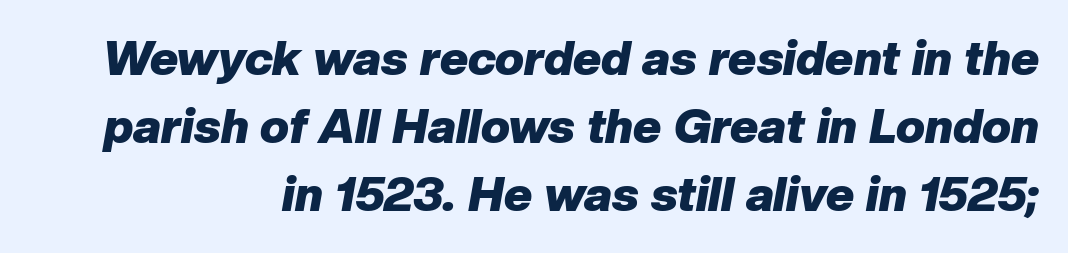
Q: Is the text bold? A: Yes.
Q: Is the text italic (slanted)? A: Yes, it leans right by about 10 degrees.
Q: Is the text underlined? A: No.
Q: How is the paragraph aligned? A: Right-aligned.
Q: Is the spacing between letters normal or unusually wide? A: Normal.
Q: Is the spacing between lines tight, normal or loose? A: Normal.
Q: Width (condensed, normal, or wide)? A: Normal.
Q: Stroke contrast? A: Low.
Q: x-height? A: Medium.
Q: Monospaced? A: No.
